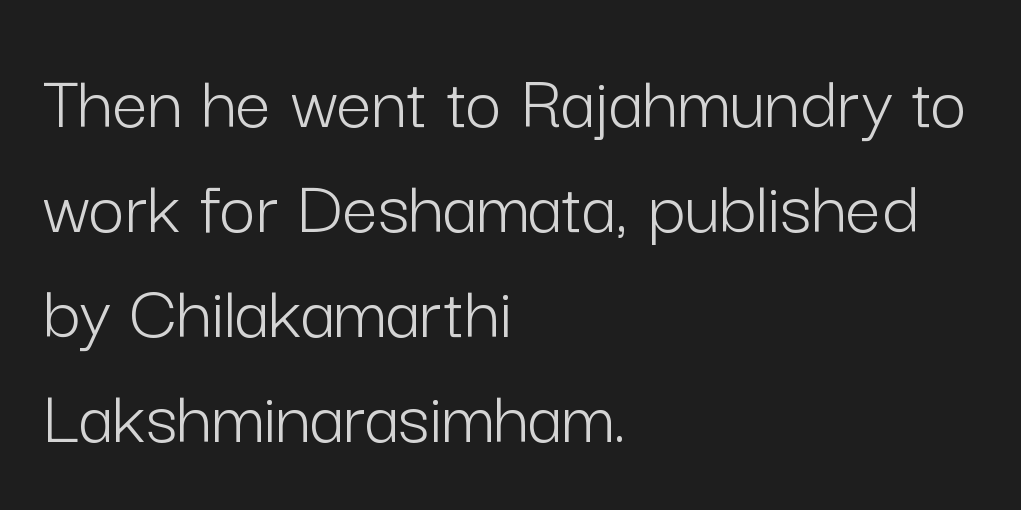
Q: Is the text bold? A: No.
Q: Is the text italic (slanted)? A: No, it is upright.
Q: Is the typeface a serif or a sans-serif typeface? A: Sans-serif.
Q: Is the text underlined? A: No.
Q: How is the paragraph aligned? A: Left-aligned.
Q: Is the spacing between letters normal or unusually wide? A: Normal.
Q: Is the spacing between lines tight, normal or loose? A: Normal.
Q: Width (condensed, normal, or wide)? A: Normal.
Q: Stroke contrast? A: Low.
Q: x-height? A: Medium.
Q: Monospaced? A: No.
